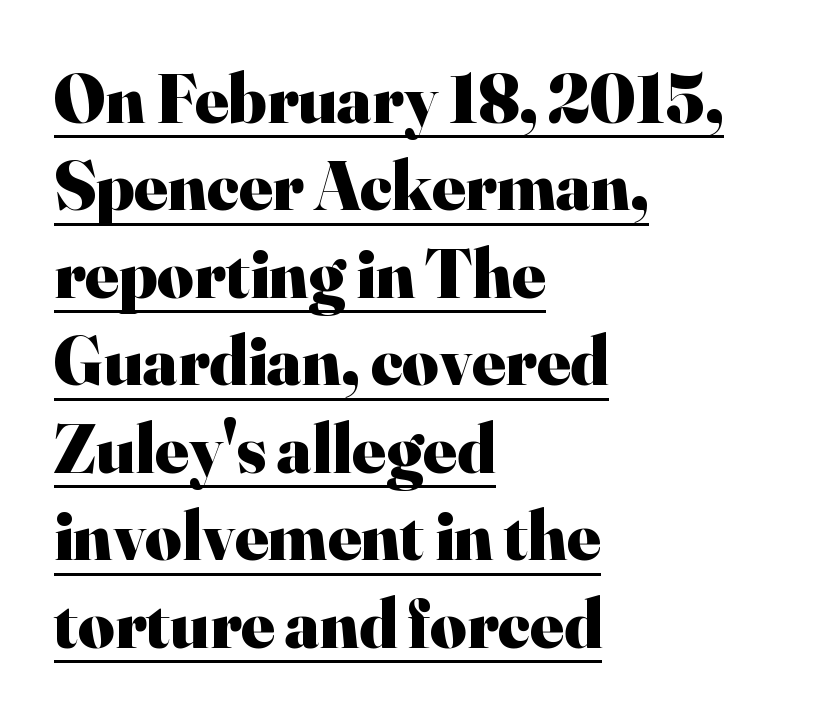
Each letter's strokes conclude with small projecting serifs. This sample keeps an unexceptional amount of space between lines. Between one letter and the next there's only the usual sliver of space. The letters stand straight up with perfectly vertical stems. Weight check: bold — yes, fully.
